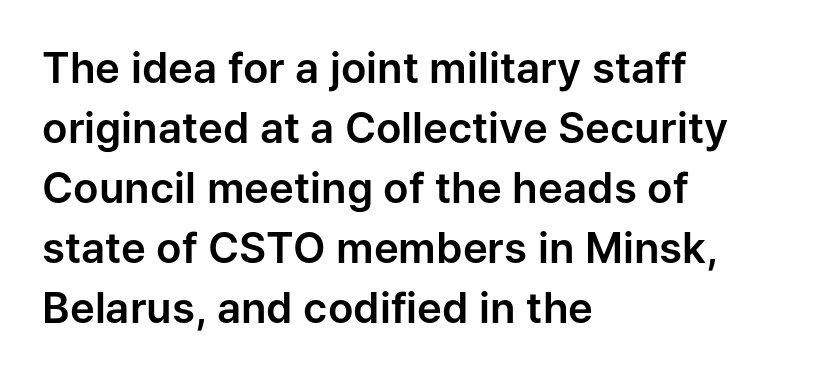
The image shows 42 px sans-serif type, upright; set left-aligned, normal line spacing (1.43x), normal letter spacing, not underlined; low stroke contrast and a medium x-height.
